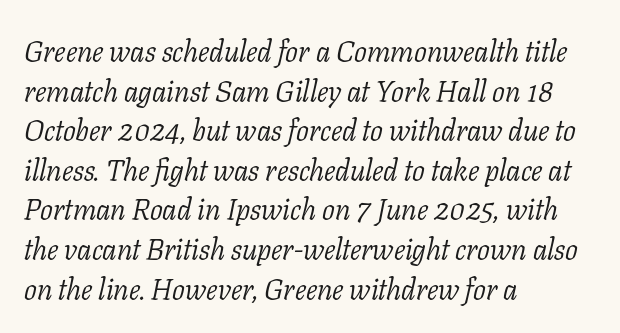
Q: Is the text bold? A: No.
Q: Is the text italic (slanted)? A: Yes, it leans right by about 11 degrees.
Q: Is the typeface a serif or a sans-serif typeface? A: Serif.
Q: Is the text underlined? A: No.
Q: How is the paragraph aligned? A: Left-aligned.
Q: Is the spacing between letters normal or unusually wide? A: Normal.
Q: Is the spacing between lines tight, normal or loose? A: Normal.
Q: Width (condensed, normal, or wide)? A: Normal.
Q: Stroke contrast? A: Low.
Q: x-height? A: Medium.
Q: Monospaced? A: No.
